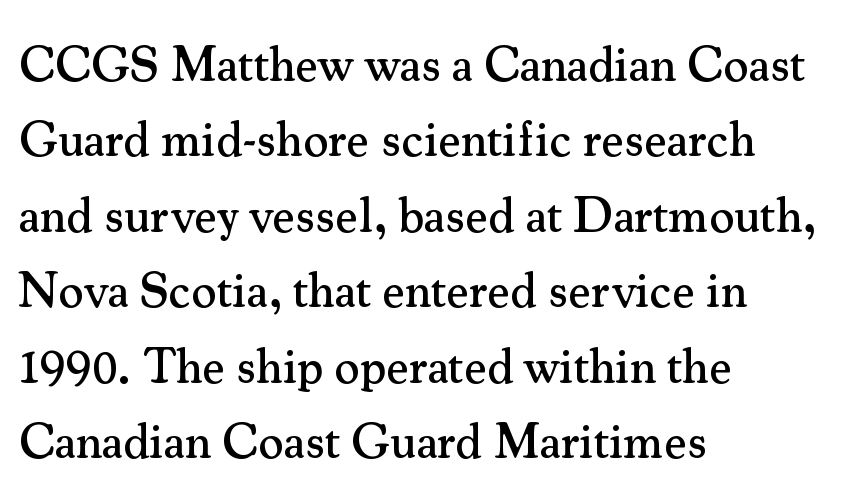
{"serif": "yes", "italic": "no", "width": "normal", "stroke_contrast": "medium", "x_height": "small", "monospaced": "no", "underline": "no", "align": "left", "line_spacing": "normal", "line_spacing_ratio": 1.54, "letter_spacing": "normal", "letter_spacing_em": 0.0, "glyph_px": 49}
